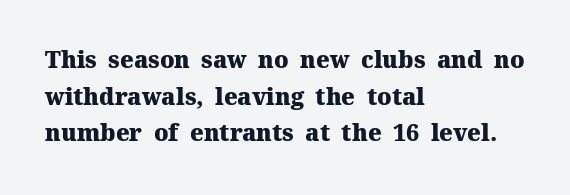
{"italic": "no", "bold": "yes", "underline": "no", "align": "left", "line_spacing": "normal", "line_spacing_ratio": 1.59, "letter_spacing": "normal", "letter_spacing_em": 0.0, "glyph_px": 23}
